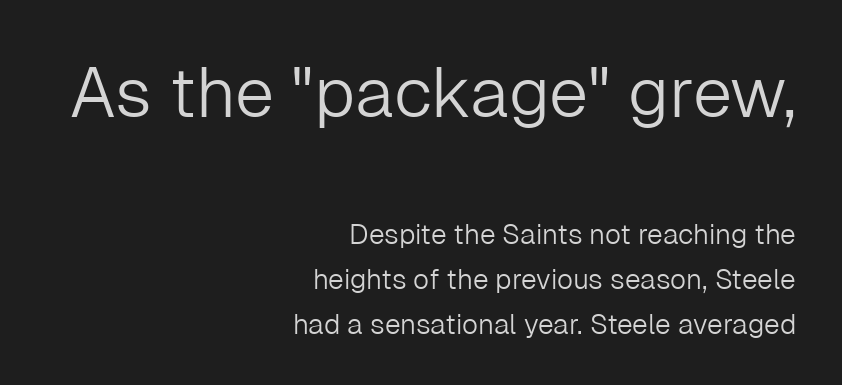
The image shows 70 px light sans-serif type, upright; set right-aligned, normal line spacing (1.61x), normal letter spacing, not underlined; the first (top) block is 2.5x larger; low stroke contrast and a medium x-height.
